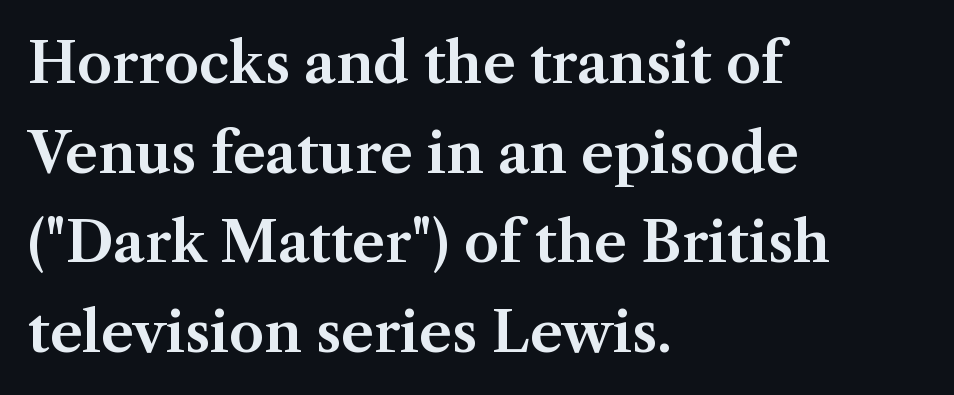
The image shows 56 px serif type, upright; set left-aligned, normal line spacing (1.6x), normal letter spacing, not underlined; medium stroke contrast and a medium x-height.
